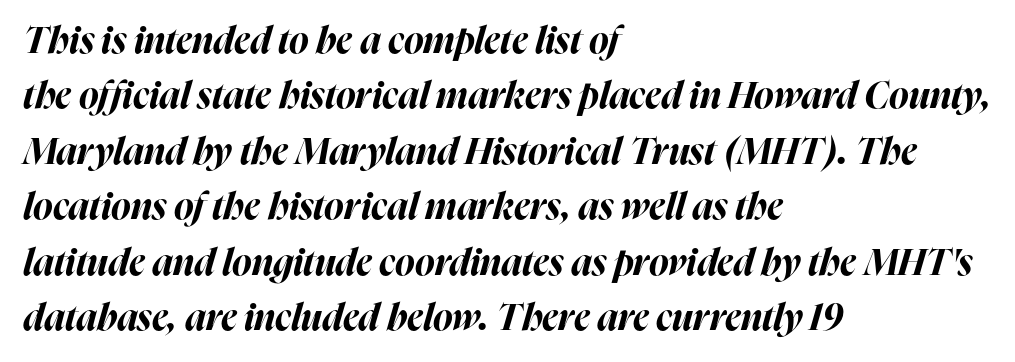
The setting favours the left margin, as ordinary paragraphs usually do. Tracking here is standard; glyphs follow each other at the usual distance. As a designer I'd log this as weight 700, bold. The passage shown is not underscored anywhere.
